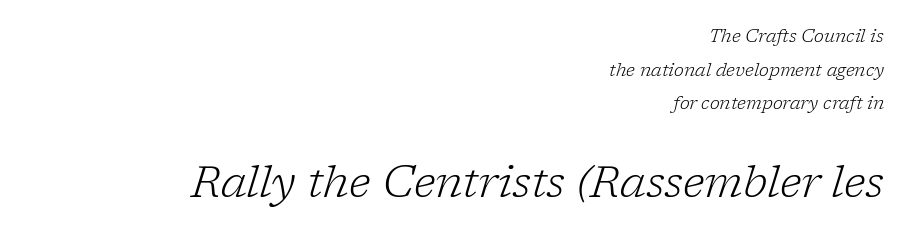
Q: Is the text bold? A: No.
Q: Is the text italic (slanted)? A: Yes, it leans right by about 17 degrees.
Q: Is the typeface a serif or a sans-serif typeface? A: Serif.
Q: Is the text underlined? A: No.
Q: How is the paragraph aligned? A: Right-aligned.
Q: Is the spacing between letters normal or unusually wide? A: Normal.
Q: Which block of text is set in a larger size, the first (top) or the second (bottom)? A: The second (bottom) one.
Q: Width (condensed, normal, or wide)? A: Normal.
Q: Stroke contrast? A: Low.
Q: x-height? A: Medium.
Q: Monospaced? A: No.
